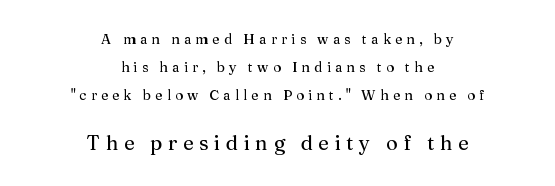
Q: Is the text italic (slanted)? A: No, it is upright.
Q: Is the text underlined? A: No.
Q: How is the paragraph aligned? A: Centered.
Q: Is the spacing between letters normal or unusually wide? A: Unusually wide.
Q: Is the spacing between lines tight, normal or loose? A: Loose.
Q: Which block of text is set in a larger size, the first (top) or the second (bottom)? A: The second (bottom) one.
